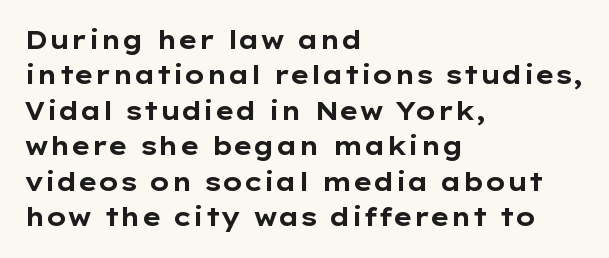
Q: Is the text bold? A: Yes.
Q: Is the text italic (slanted)? A: No, it is upright.
Q: Is the text underlined? A: No.
Q: How is the paragraph aligned? A: Left-aligned.
Q: Is the spacing between letters normal or unusually wide? A: Normal.
Q: Is the spacing between lines tight, normal or loose? A: Normal.
